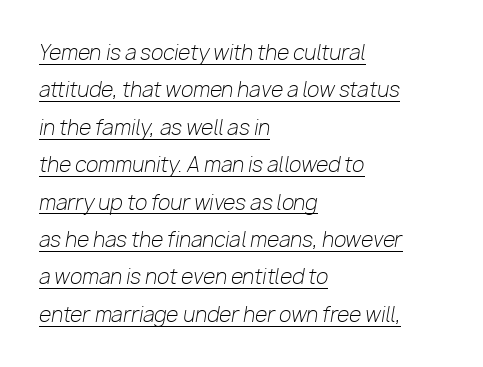
Q: Is the text bold? A: No.
Q: Is the text italic (slanted)? A: Yes, it leans right by about 10 degrees.
Q: Is the text underlined? A: Yes.
Q: How is the paragraph aligned? A: Left-aligned.
Q: Is the spacing between letters normal or unusually wide? A: Normal.
